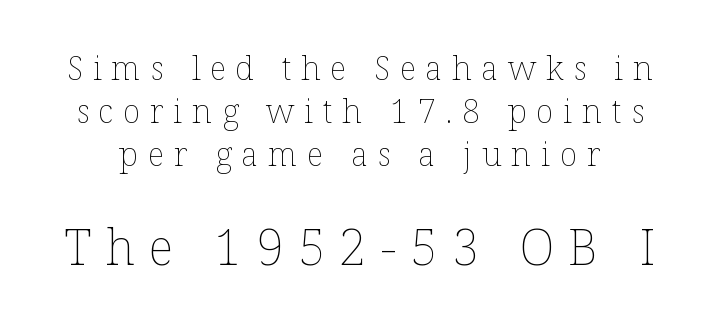
Q: Is the text bold? A: No.
Q: Is the text italic (slanted)? A: No, it is upright.
Q: Is the text underlined? A: No.
Q: Is the spacing between letters normal or unusually wide? A: Unusually wide.
Q: Is the spacing between lines tight, normal or loose? A: Normal.
Q: Which block of text is set in a larger size, the first (top) or the second (bottom)? A: The second (bottom) one.
Q: Width (condensed, normal, or wide)? A: Normal.
Q: Stroke contrast? A: Low.
Q: x-height? A: Medium.
Q: Monospaced? A: No.
